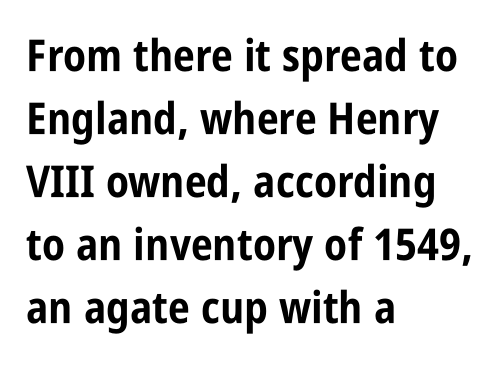
{"serif": "no", "italic": "no", "bold": "yes", "weight": "bold", "width": "condensed", "stroke_contrast": "low", "x_height": "large", "monospaced": "no", "underline": "no", "align": "left", "line_spacing": "normal", "line_spacing_ratio": 1.43, "letter_spacing": "normal", "letter_spacing_em": 0.0, "glyph_px": 44}
